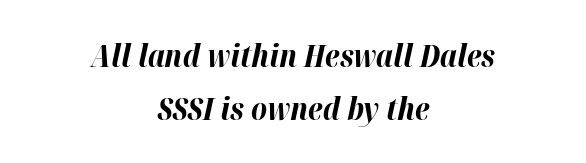
In terms of weight, the rendering is a true, heavy bold. When letters slant like this, we call the style italic. Regarding leading, the lines here are spaced in the standard way. Looks like regular typesetting: each glyph gets only the width it needs. Compared with a flush-left layout, this one balances lines on the center instead.
